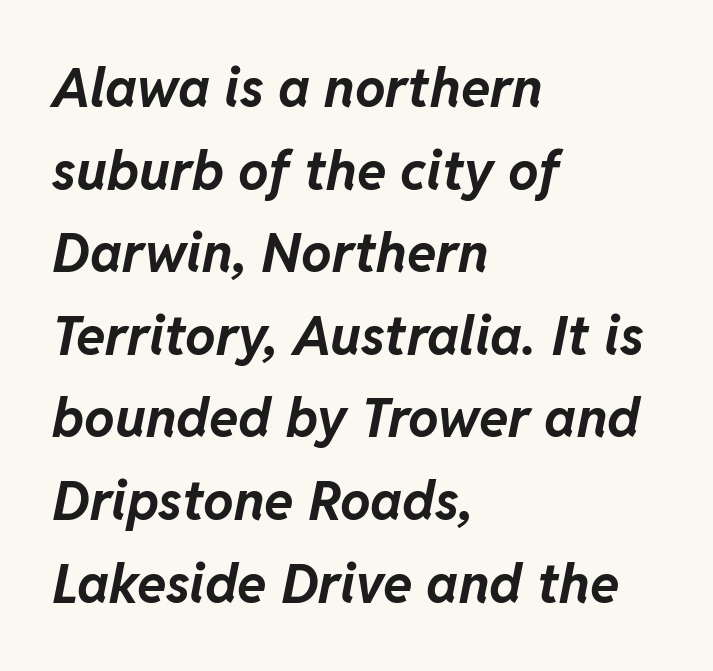
Is the type slanted? Yes — the strokes lean at a clear angle. Casual observation: everything's shoved over to the left. Interline gaps are of average width in this sample. The zone under the glyphs is completely vacant.
